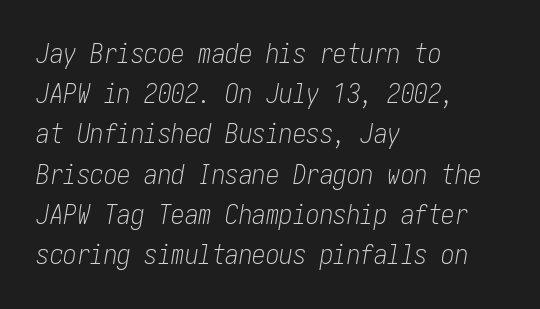
{"italic": "yes", "lean": "right", "slant_degrees": 10, "bold": "no", "underline": "no", "align": "left", "line_spacing": "normal", "line_spacing_ratio": 1.49, "letter_spacing": "normal", "letter_spacing_em": 0.0, "glyph_px": 27}
